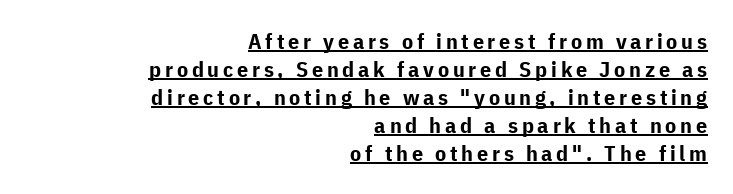
Notice how thick the strokes are: this is what a full bold looks like. The setting favours the right margin, as signatures and pull-quotes sometimes do. Ordinary non-slanted type is in use. Leading matches the norm, producing a regular column. Underlining? Definitely there.
